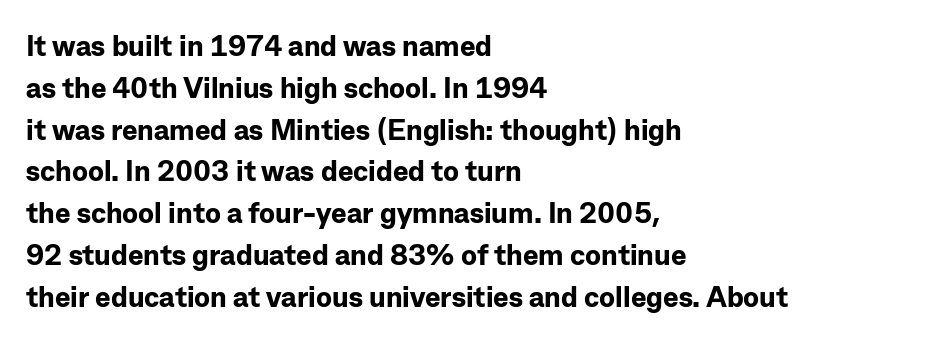
How would I describe the line gaps? Plain and ordinary. These lines are set flush left with a ragged right edge. A clean baseline with only descenders dipping below it. Every letter is thick-stroked: bold, no question.
